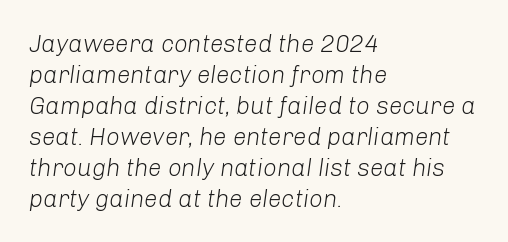
{"italic": "yes", "lean": "right", "slant_degrees": 8, "bold": "no", "underline": "no", "align": "left", "line_spacing": "normal", "line_spacing_ratio": 1.29, "letter_spacing": "normal", "letter_spacing_em": 0.0, "glyph_px": 24}
